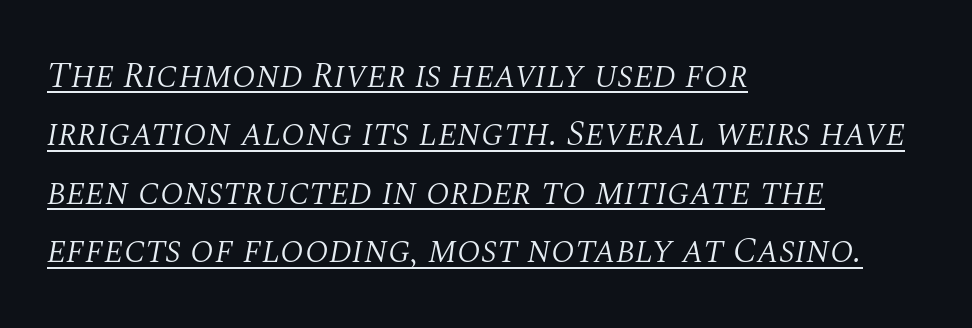
Q: Is the text bold? A: No.
Q: Is the text italic (slanted)? A: Yes, it leans right by about 10 degrees.
Q: Is the typeface a serif or a sans-serif typeface? A: Serif.
Q: Is the text underlined? A: Yes.
Q: How is the paragraph aligned? A: Left-aligned.
Q: Is the spacing between letters normal or unusually wide? A: Normal.
Q: Is the spacing between lines tight, normal or loose? A: Normal.
Q: Width (condensed, normal, or wide)? A: Normal.
Q: Stroke contrast? A: Medium.
Q: x-height? A: Large.
Q: Monospaced? A: No.
